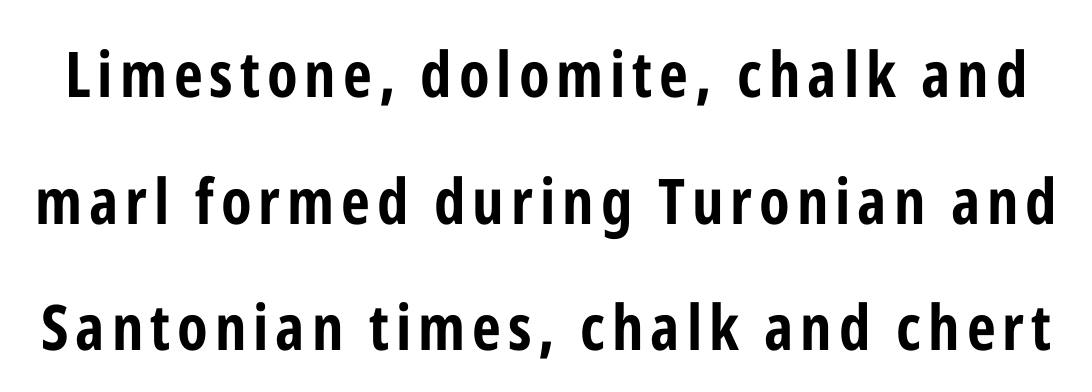
Q: Is the text bold? A: Yes.
Q: Is the text italic (slanted)? A: No, it is upright.
Q: Is the typeface a serif or a sans-serif typeface? A: Sans-serif.
Q: Is the text underlined? A: No.
Q: Is the spacing between lines tight, normal or loose? A: Loose.
Q: Width (condensed, normal, or wide)? A: Condensed.
Q: Stroke contrast? A: Low.
Q: x-height? A: Medium.
Q: Monospaced? A: No.
